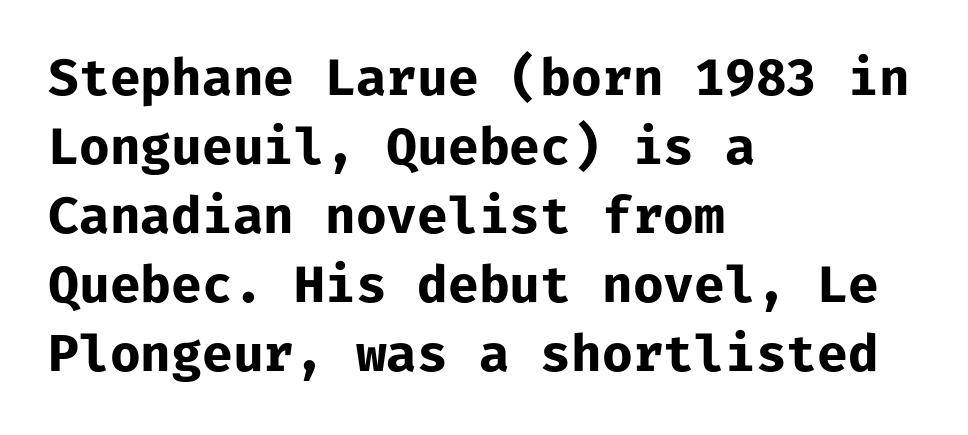
Each letter, wide or thin by design, is forced into the same width here. Each new line begins a customary step beneath the previous one. Has an underline been added? It has not. Words appear dense and cohesive because spacing is normal. Does the weight exceed regular? Yes, all the way to bold.
